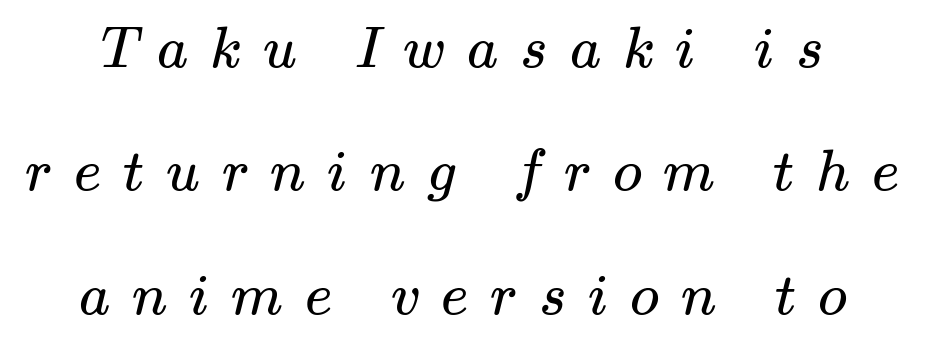
Q: Is the text bold? A: No.
Q: Is the typeface a serif or a sans-serif typeface? A: Serif.
Q: Is the text underlined? A: No.
Q: Is the spacing between letters normal or unusually wide? A: Unusually wide.
Q: Is the spacing between lines tight, normal or loose? A: Loose.
Q: Width (condensed, normal, or wide)? A: Wide.
Q: Stroke contrast? A: Medium.
Q: x-height? A: Small.
Q: Monospaced? A: No.
